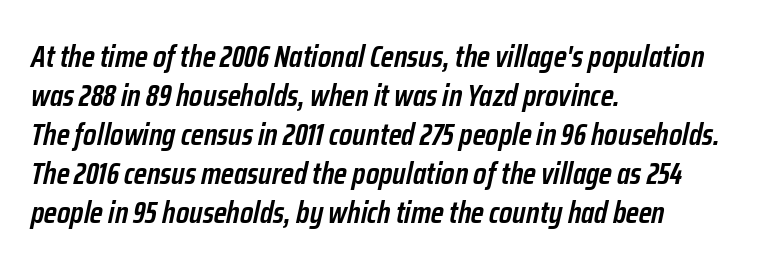
{"italic": "yes", "lean": "right", "slant_degrees": 12, "bold": "semi", "weight": "semibold", "width": "condensed", "stroke_contrast": "low", "x_height": "medium", "monospaced": "no", "underline": "no", "align": "left", "line_spacing": "normal", "line_spacing_ratio": 1.26, "letter_spacing": "normal", "letter_spacing_em": 0.0, "glyph_px": 31}
